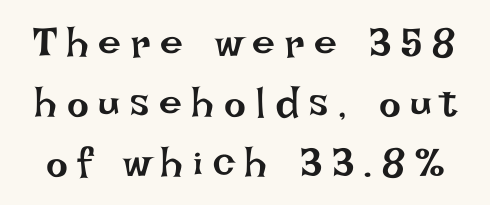
Regarding leading, the lines here are spaced in the standard way. Caption: face not bold, strokes unweighted. Underlining? Definitely not there. If you drew a line through each stem, it would be perfectly vertical. A typesetter would call this proportional, since set widths differ per character. How are the letters spaced? Widely, with obvious added tracking.
